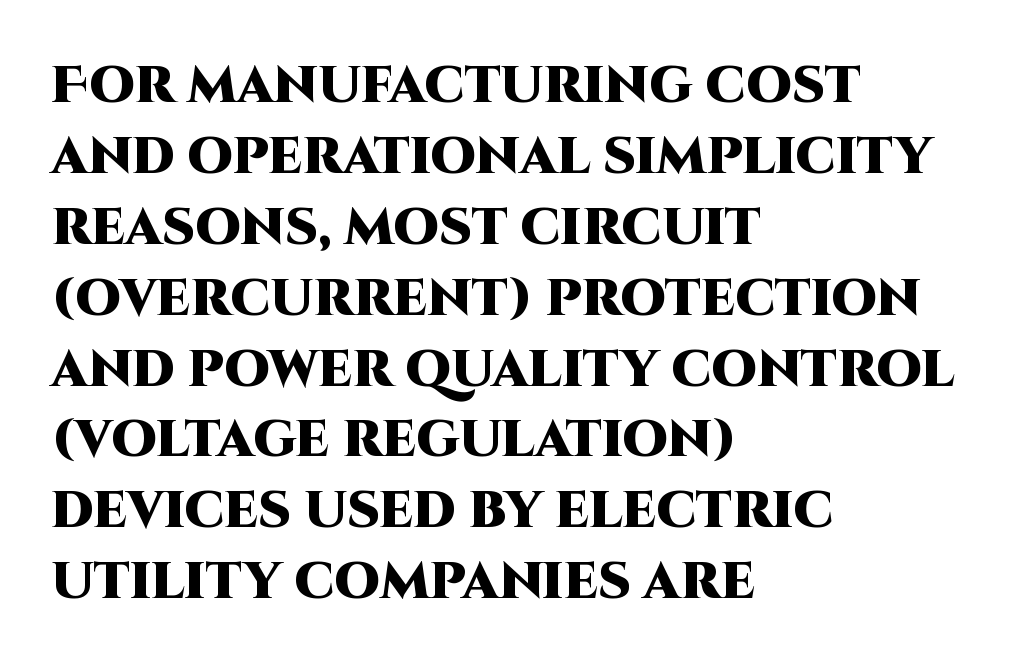
Decoration check: the copy has no underline. Letter spacing: default. One glance says typical: line gaps are just what's usual. The glyphs have the mass of a bold cut.
